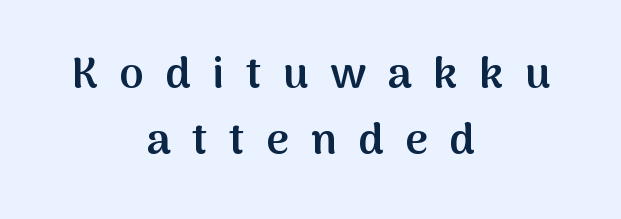
This is roman type, the default non-slanted kind. Descenders hang freely into open space. The font family rendered here belongs to the sans-serif group. Interline gaps are of average width in this sample.
